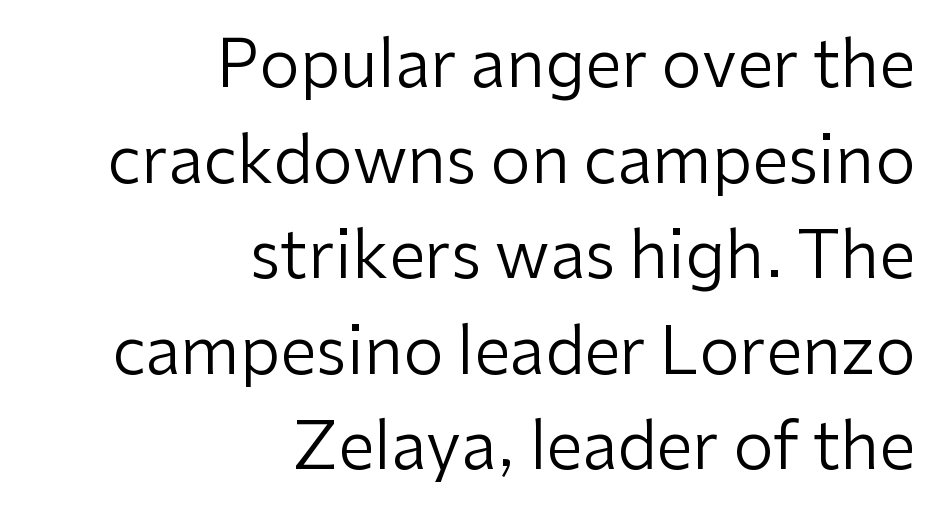
The image shows 65 px regular-weight sans-serif type, upright; set right-aligned, normal line spacing (1.47x), normal letter spacing, not underlined; low stroke contrast and a medium x-height.
